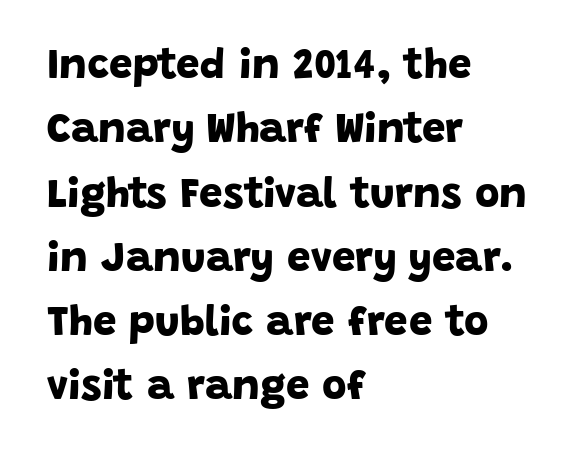
The foot of each line stays bare and open. Quick note: interline space is typical. No feet cap the strokes, marking this as sans-serif type. Compared with an ordinary text face, these strokes are far heavier — a full bold. Do the characters align in a grid? No, the font is proportional.
